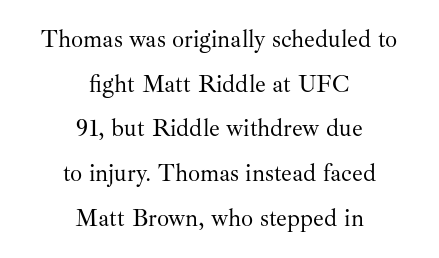
{"italic": "no", "bold": "no", "underline": "no", "align": "center", "line_spacing_ratio": 1.86, "letter_spacing": "normal", "letter_spacing_em": 0.0, "glyph_px": 24}
